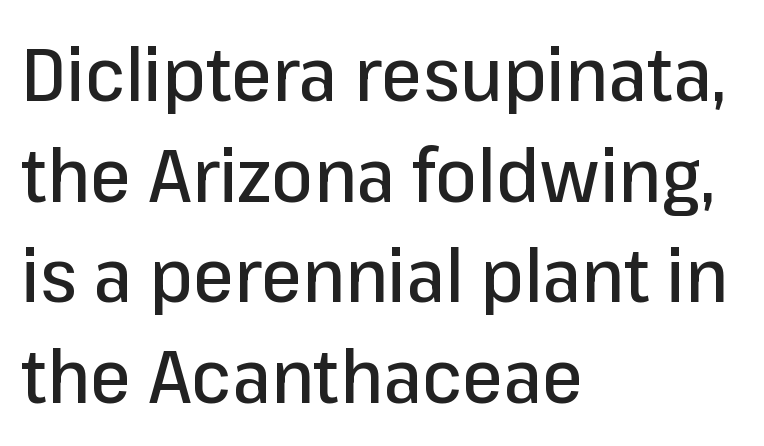
The image shows 74 px sans-serif type, upright; set left-aligned, normal line spacing (1.36x), normal letter spacing, not underlined; low stroke contrast and a medium x-height.
